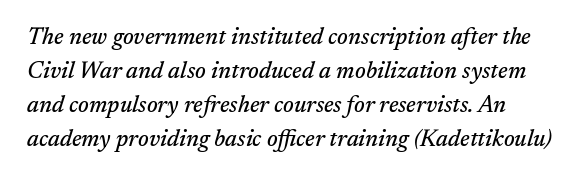
{"italic": "yes", "lean": "right", "slant_degrees": 17, "underline": "no", "line_spacing": "normal", "line_spacing_ratio": 1.48, "letter_spacing": "normal", "letter_spacing_em": 0.0, "glyph_px": 23}
